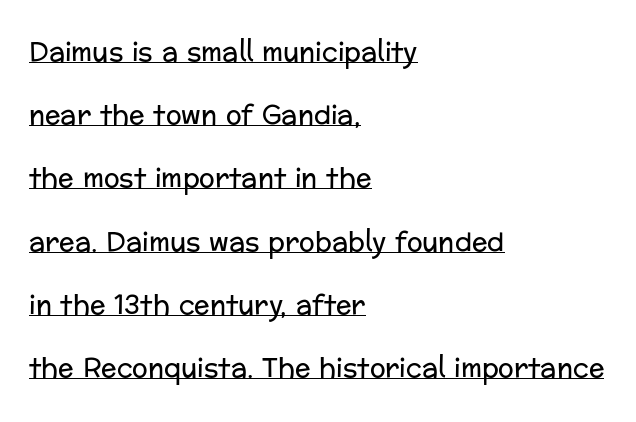
The rendering anchors every line to the left-hand side. Posture: vertical. The font sits on the lighter half of the weight spectrum, regular included. These lines keep a tight, regular rhythm from letter to letter. The rendered words wear a rule along their underside. Vertical spacing — loose.
